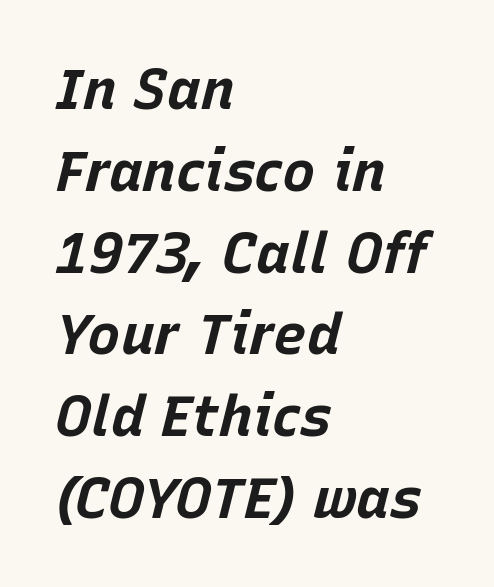
The image shows 56 px bold type, italic (leaning right); set left-aligned, normal line spacing (1.46x), normal letter spacing, not underlined; low stroke contrast and a large x-height.
